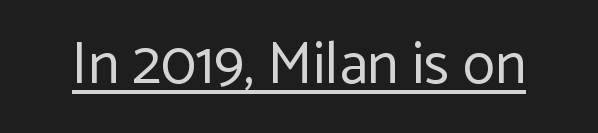
Proportional: the letters do not fall into vertical columns. Glyph-to-glyph distance matches everyday printed text. A quiet, ordinary-to-light weight characterises the typeface. The font's upright variant was chosen for this text. Grotesque or geometric, the face here clearly has no serifs.
